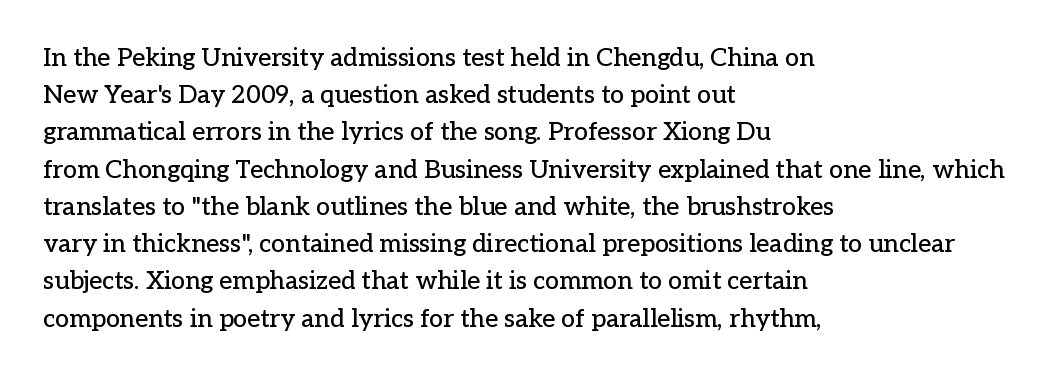
Designer's note — italics off, roman on. Compared with typical paragraphs, the rows here are spaced about the same. No word sits above an underline. Left-aligned paragraph, ragged on the right. This sample uses plain, unmodified letter spacing.
